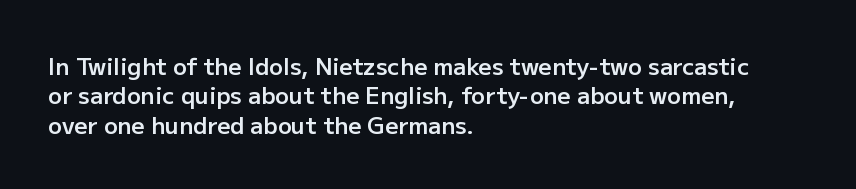
{"italic": "no", "bold": "semi", "underline": "no", "align": "left", "line_spacing": "normal", "line_spacing_ratio": 1.28, "letter_spacing": "normal", "letter_spacing_em": 0.0, "glyph_px": 23}
